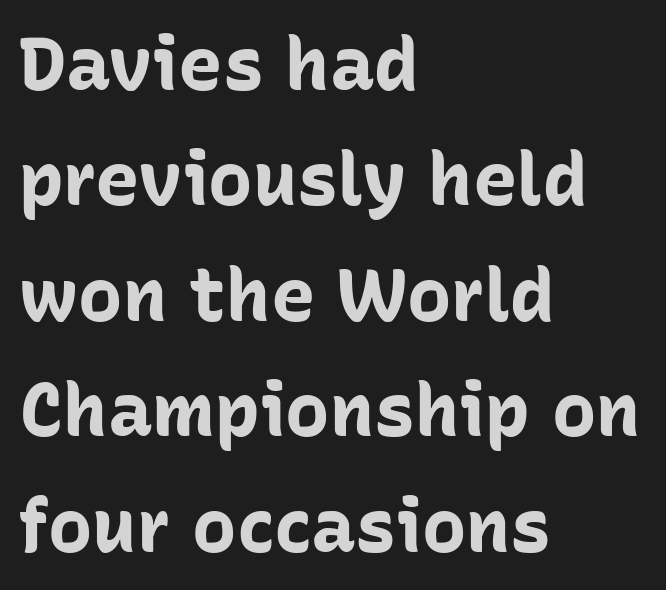
The image shows 74 px bold sans-serif type, upright; set left-aligned, normal line spacing (1.56x), normal letter spacing, not underlined; low stroke contrast and a medium x-height.
